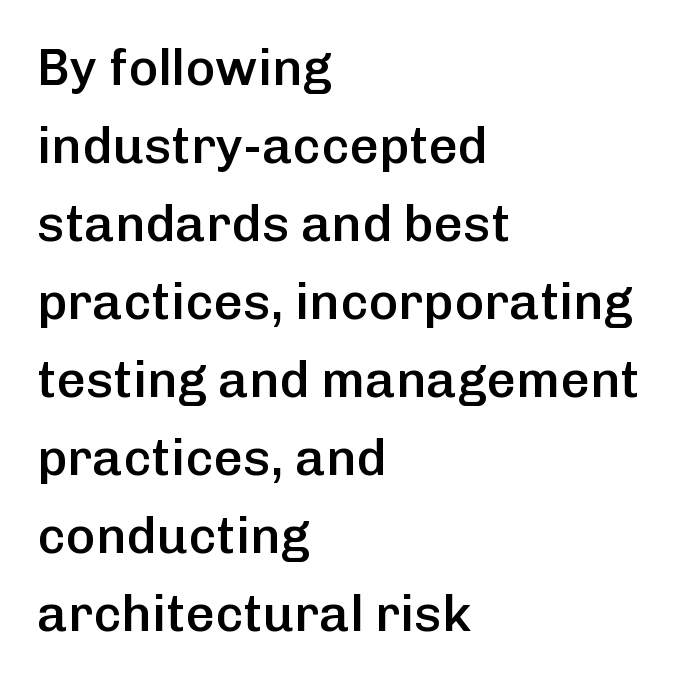
Q: Is the text bold? A: Semi-bold.
Q: Is the text italic (slanted)? A: No, it is upright.
Q: Is the typeface a serif or a sans-serif typeface? A: Sans-serif.
Q: Is the text underlined? A: No.
Q: How is the paragraph aligned? A: Left-aligned.
Q: Is the spacing between letters normal or unusually wide? A: Normal.
Q: Is the spacing between lines tight, normal or loose? A: Normal.
Q: Width (condensed, normal, or wide)? A: Normal.
Q: Stroke contrast? A: Low.
Q: x-height? A: Medium.
Q: Monospaced? A: No.
